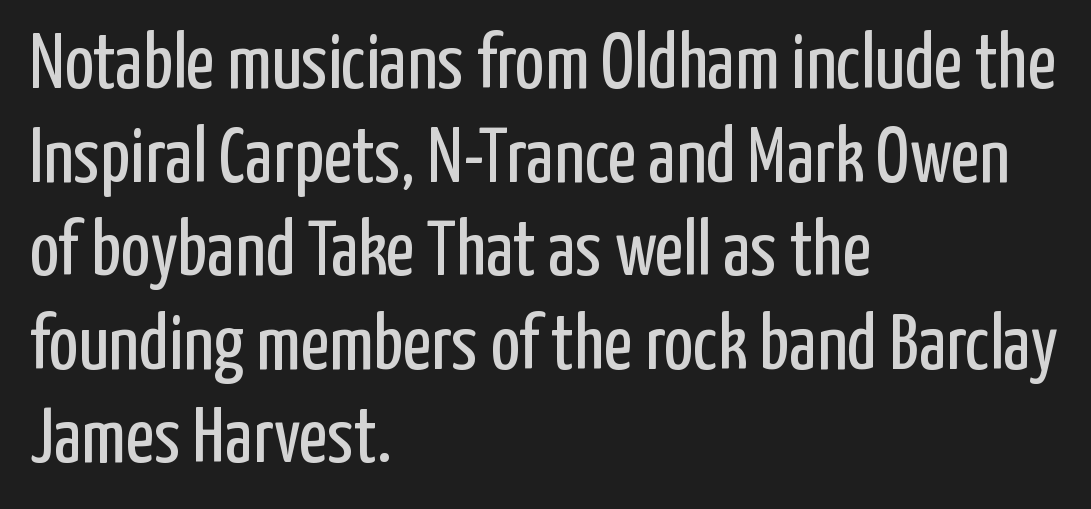
{"serif": "no", "italic": "no", "bold": "no", "weight": "regular", "width": "condensed", "stroke_contrast": "low", "x_height": "medium", "monospaced": "no", "underline": "no", "align": "left", "line_spacing_ratio": 1.2, "letter_spacing": "normal", "letter_spacing_em": 0.0, "glyph_px": 78}
